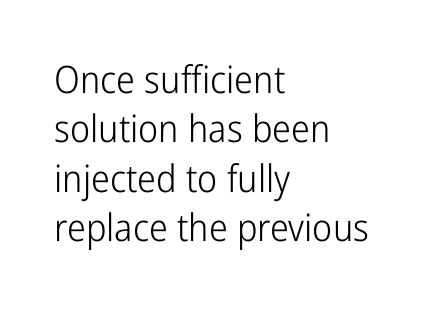
Q: Is the text bold? A: No.
Q: Is the text italic (slanted)? A: No, it is upright.
Q: Is the typeface a serif or a sans-serif typeface? A: Sans-serif.
Q: Is the text underlined? A: No.
Q: How is the paragraph aligned? A: Left-aligned.
Q: Is the spacing between letters normal or unusually wide? A: Normal.
Q: Is the spacing between lines tight, normal or loose? A: Normal.
Q: Width (condensed, normal, or wide)? A: Condensed.
Q: Stroke contrast? A: Low.
Q: x-height? A: Medium.
Q: Monospaced? A: No.
